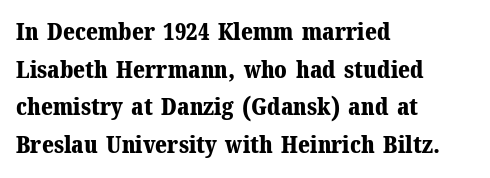
Q: Is the text bold? A: Yes.
Q: Is the text italic (slanted)? A: No, it is upright.
Q: Is the text underlined? A: No.
Q: How is the paragraph aligned? A: Left-aligned.
Q: Is the spacing between letters normal or unusually wide? A: Normal.
Q: Is the spacing between lines tight, normal or loose? A: Normal.
